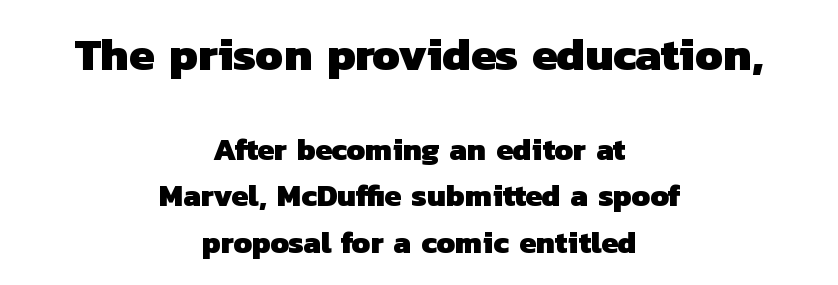
The image shows 46 px heavy sans-serif type; set centered, normal line spacing (1.5x), normal letter spacing, not underlined; the first (top) block is 1.48x larger; low stroke contrast and a medium x-height.
